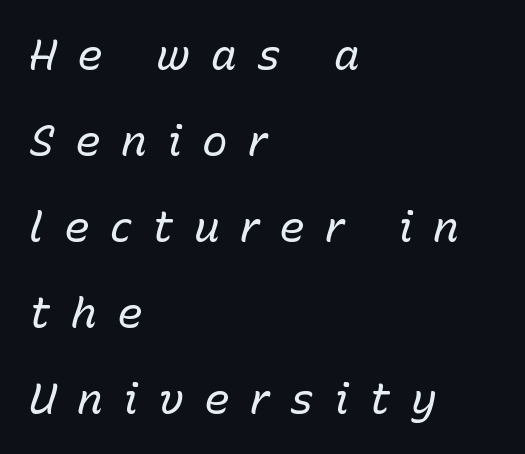
The image shows 43 px regular-weight type, italic (leaning right); set left-aligned, loose line spacing (2.0x), unusually wide letter spacing (+0.47 em), not underlined; low stroke contrast and a medium x-height.
